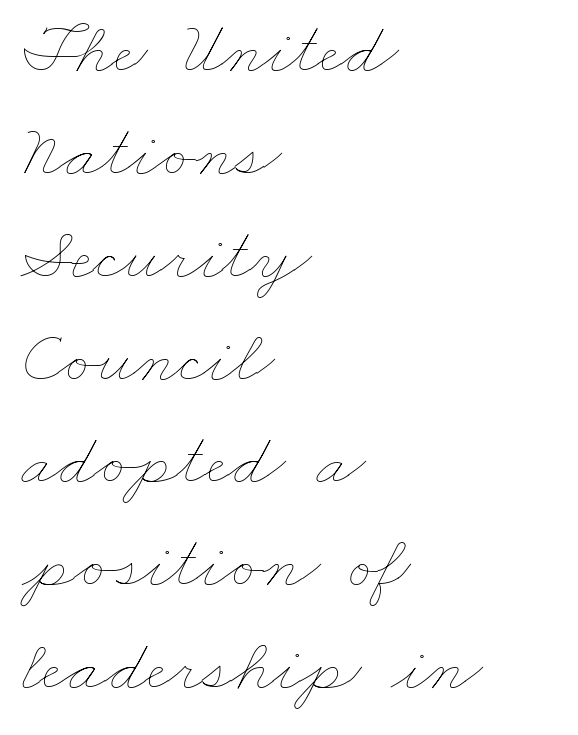
{"bold": "no", "weight": "thin", "width": "wide", "stroke_contrast": "low", "x_height": "small", "monospaced": "no", "underline": "no", "align": "left", "line_spacing": "normal", "line_spacing_ratio": 1.39, "letter_spacing": "normal", "letter_spacing_em": 0.0, "glyph_px": 74}
